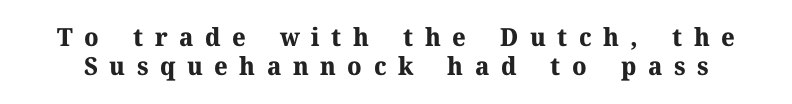
Q: Is the text bold? A: Yes.
Q: Is the text italic (slanted)? A: No, it is upright.
Q: Is the text underlined? A: No.
Q: Is the spacing between letters normal or unusually wide? A: Unusually wide.
